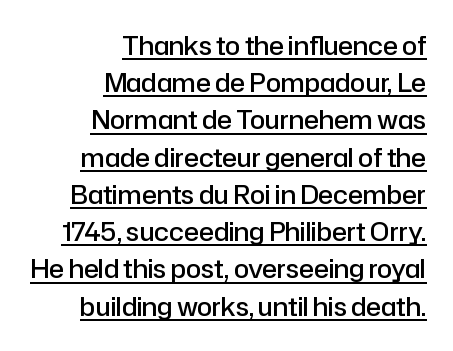
{"italic": "no", "bold": "semi", "underline": "yes", "align": "right", "line_spacing": "normal", "line_spacing_ratio": 1.49, "letter_spacing": "normal", "letter_spacing_em": 0.0, "glyph_px": 25}
